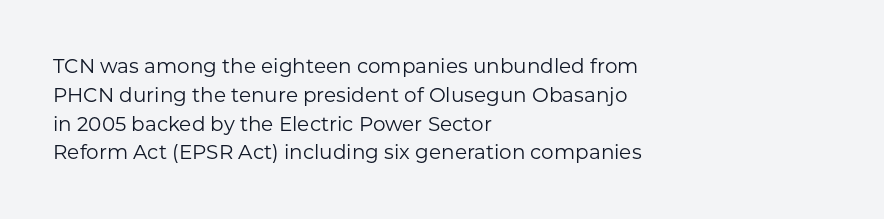
{"italic": "no", "bold": "no", "underline": "no", "align": "left", "line_spacing": "normal", "line_spacing_ratio": 1.44, "letter_spacing": "normal", "letter_spacing_em": 0.0, "glyph_px": 20}
